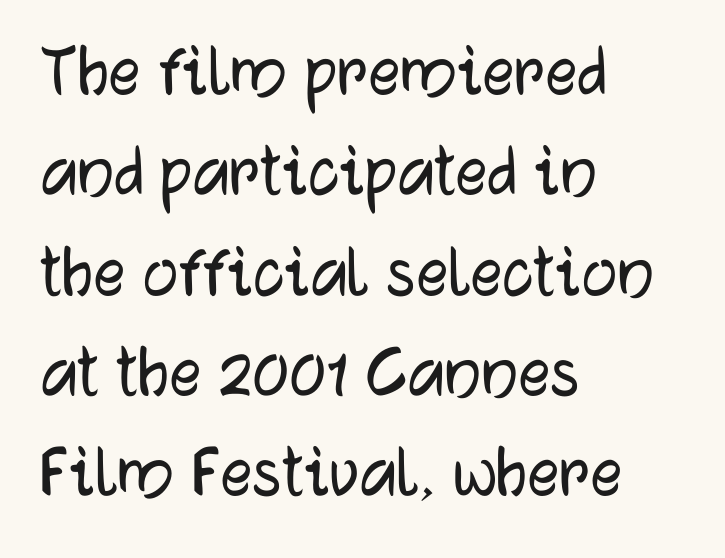
Compared with typical body copy, the letter spacing here is the same. Vertical strokes here are truly vertical. Stroke terminals: plain, sans-serif. You could not count columns in this text — the font is proportionally spaced. The setting favours the left margin, as ordinary paragraphs usually do.
